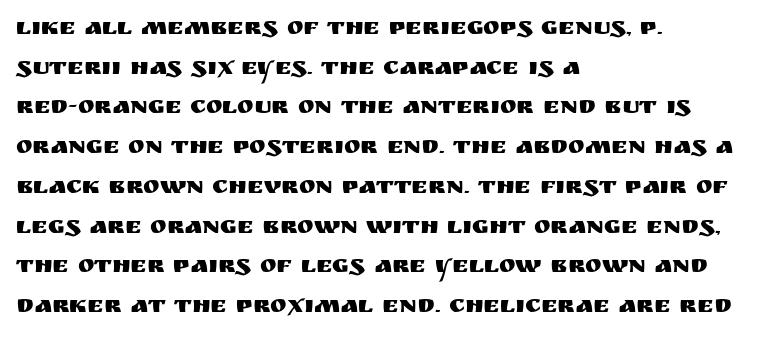
{"italic": "no", "underline": "no", "align": "left", "line_spacing": "normal", "line_spacing_ratio": 1.59, "letter_spacing": "normal", "letter_spacing_em": 0.0, "glyph_px": 25}
